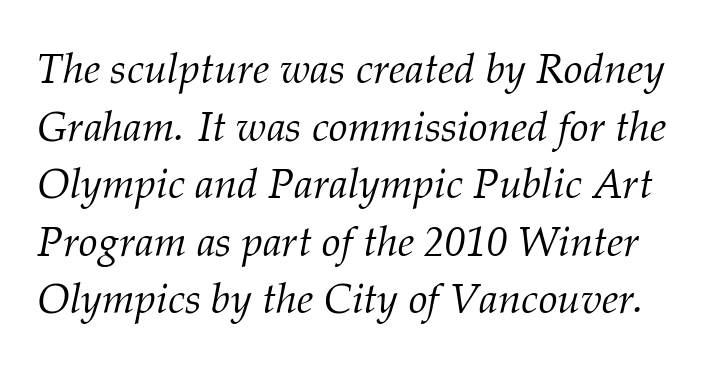
The tracking reads as untouched default to a designer's eye. An italicized treatment has been applied to the whole sample. Stems here are at most as thick as an everyday book face. The type family on display is of the serif kind. Vertical spacing — default.
